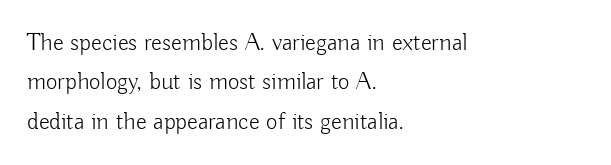
This block has exactly the height ordinary leading produces. Heft: none added — not bold. The face used here is rendered with its standard letterfit. Horizontally, the lines are justified to the leading edge only.
